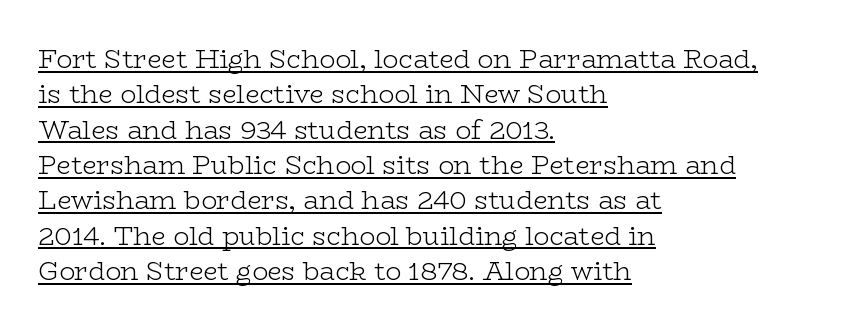
{"italic": "no", "bold": "no", "underline": "yes", "align": "left", "line_spacing": "normal", "line_spacing_ratio": 1.36, "letter_spacing": "normal", "letter_spacing_em": 0.0, "glyph_px": 26}
